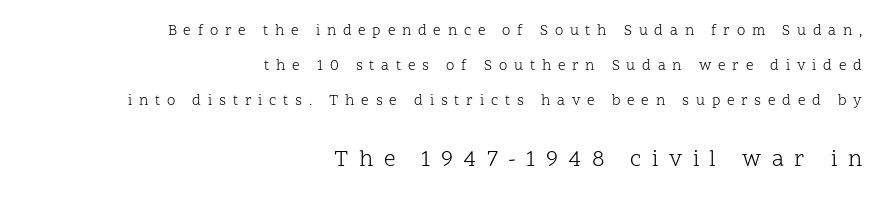
Nobody drew a line under any word here. The lines are spread far apart with generous leading. Every row of glyphs terminates at an identical x-position on the right. Bold? No — there's no thickening of the strokes. The passage shown has open, widely tracked lettering throughout. Vertical strokes here are truly vertical.
